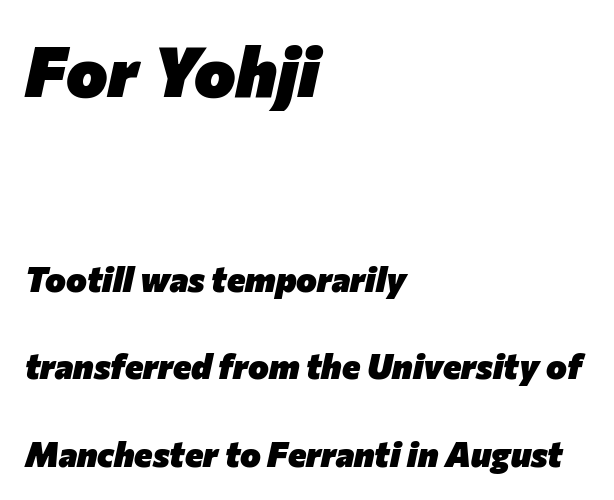
Notice how thick the strokes are: this is what a full bold looks like. This sample is left-justified, so line endings fall wherever the words run out. Whoever set this chose breathing room over compactness in the vertical rhythm. The passage shown has conventional tracking throughout. Compared with ordinary roman type, these characters are visibly tilted.
